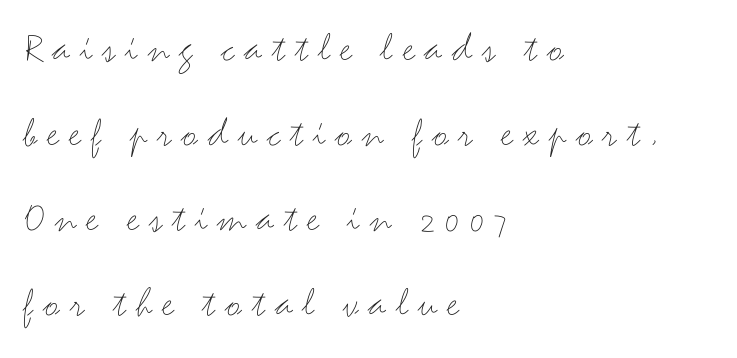
Q: Is the text bold? A: No.
Q: Is the text italic (slanted)? A: Yes.
Q: Is the typeface a serif or a sans-serif typeface? A: Sans-serif.
Q: Is the text underlined? A: No.
Q: How is the paragraph aligned? A: Left-aligned.
Q: Is the spacing between letters normal or unusually wide? A: Unusually wide.
Q: Is the spacing between lines tight, normal or loose? A: Loose.
Q: Width (condensed, normal, or wide)? A: Wide.
Q: Stroke contrast? A: Medium.
Q: x-height? A: Small.
Q: Monospaced? A: No.
